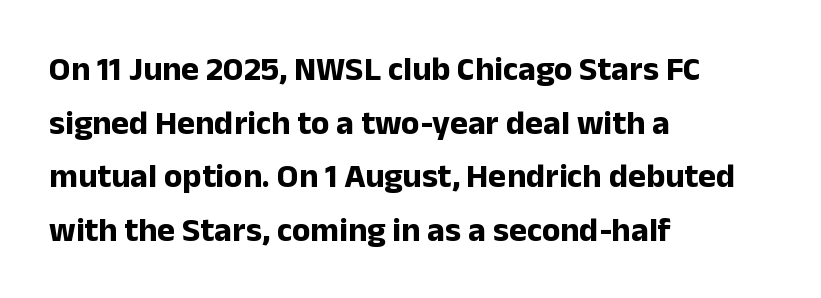
Q: Is the text bold? A: Yes.
Q: Is the text italic (slanted)? A: No, it is upright.
Q: Is the typeface a serif or a sans-serif typeface? A: Sans-serif.
Q: Is the text underlined? A: No.
Q: How is the paragraph aligned? A: Left-aligned.
Q: Is the spacing between letters normal or unusually wide? A: Normal.
Q: Is the spacing between lines tight, normal or loose? A: Normal.
Q: Width (condensed, normal, or wide)? A: Normal.
Q: Stroke contrast? A: Low.
Q: x-height? A: Medium.
Q: Monospaced? A: No.
